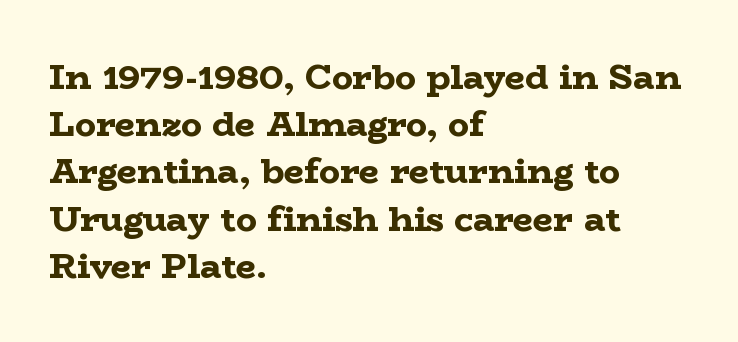
Q: Is the text bold? A: Yes.
Q: Is the text italic (slanted)? A: No, it is upright.
Q: Is the typeface a serif or a sans-serif typeface? A: Serif.
Q: Is the text underlined? A: No.
Q: How is the paragraph aligned? A: Left-aligned.
Q: Is the spacing between letters normal or unusually wide? A: Normal.
Q: Is the spacing between lines tight, normal or loose? A: Normal.
Q: Width (condensed, normal, or wide)? A: Wide.
Q: Stroke contrast? A: Low.
Q: x-height? A: Medium.
Q: Monospaced? A: No.
